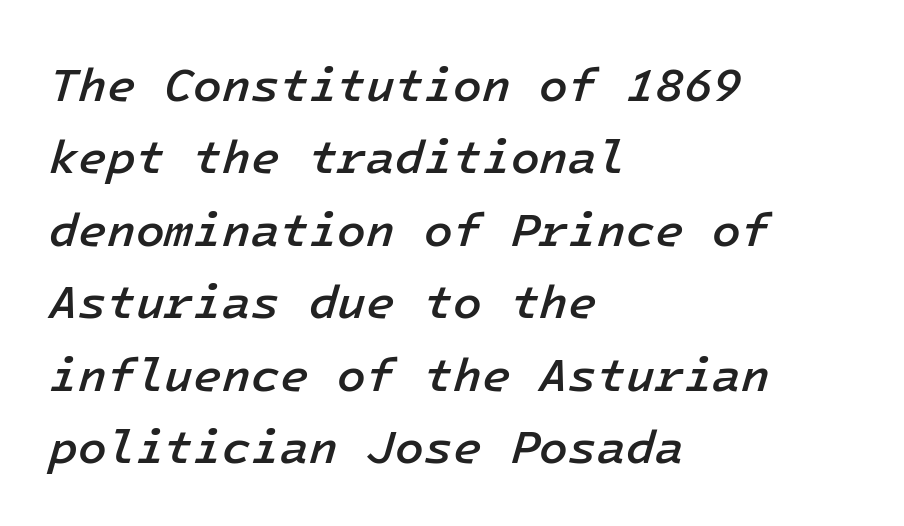
Q: Is the text bold? A: Semi-bold.
Q: Is the text italic (slanted)? A: Yes, it leans right by about 16 degrees.
Q: Is the text underlined? A: No.
Q: How is the paragraph aligned? A: Left-aligned.
Q: Is the spacing between letters normal or unusually wide? A: Normal.
Q: Is the spacing between lines tight, normal or loose? A: Normal.
Q: Width (condensed, normal, or wide)? A: Normal.
Q: Stroke contrast? A: Low.
Q: x-height? A: Medium.
